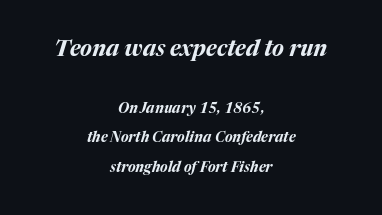
{"italic": "yes", "lean": "right", "slant_degrees": 17, "bold": "yes", "underline": "no", "align": "center", "line_spacing": "loose", "line_spacing_ratio": 2.08, "letter_spacing": "normal", "letter_spacing_em": 0.0, "larger_block": "first", "size_ratio": 1.57, "glyph_px": 22}
